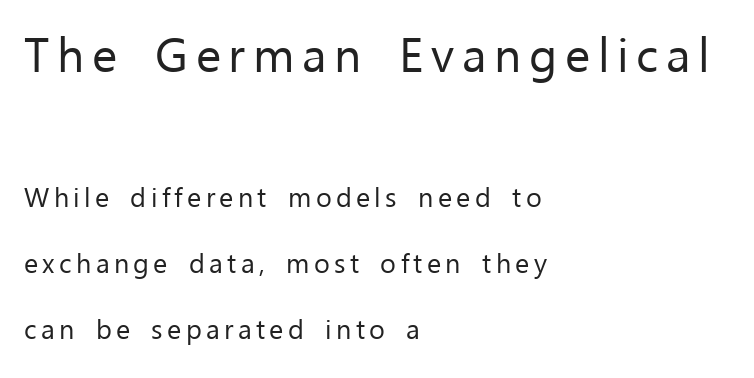
{"serif": "no", "italic": "no", "bold": "no", "weight": "regular", "width": "normal", "stroke_contrast": "low", "x_height": "medium", "monospaced": "no", "underline": "no", "align": "left", "line_spacing": "loose", "line_spacing_ratio": 2.45, "larger_block": "first", "size_ratio": 1.78, "glyph_px": 48}
